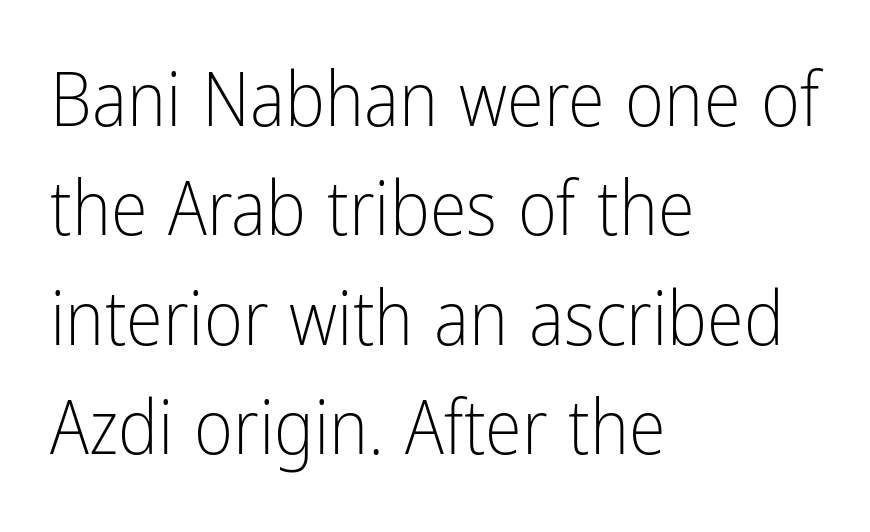
Vertically, the passage feels balanced, rows spaced as you'd expect. Each line starts at the same left margin while the right side varies. Rendered with straight, roman letterforms. Varying glyph widths throughout — classic text-font behaviour. Anything drawn beneath the words? Only blank space. These lines are composed in type without serifs.
